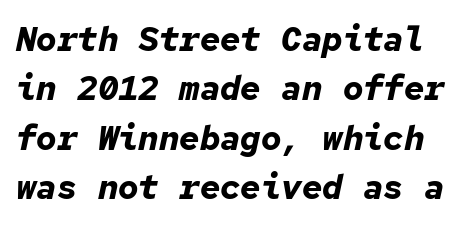
The image shows 34 px bold type, italic (leaning right), monospaced; set normal line spacing (1.45x), normal letter spacing, not underlined; low stroke contrast and a medium x-height.
